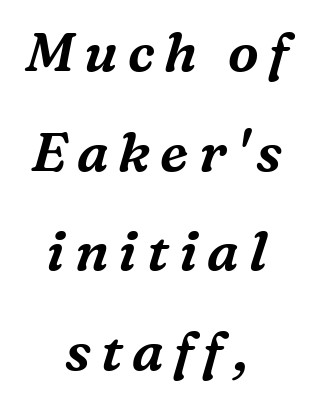
Q: Is the text italic (slanted)? A: Yes, it leans right by about 16 degrees.
Q: Is the typeface a serif or a sans-serif typeface? A: Serif.
Q: Is the text underlined? A: No.
Q: How is the paragraph aligned? A: Centered.
Q: Width (condensed, normal, or wide)? A: Normal.
Q: Stroke contrast? A: Medium.
Q: x-height? A: Medium.
Q: Monospaced? A: No.
